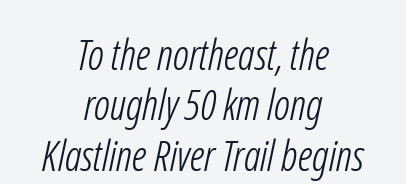
Weight class: somewhere from thin through regular. The passage shown is not underscored anywhere. Is this a fixed-width face? No — the glyphs have proportional, varying widths. A centered setting, common on invitations and titles, is used for this passage. The gaps between neighbouring characters are ordinary and unremarkable. A typesetter would label this face a sans.
